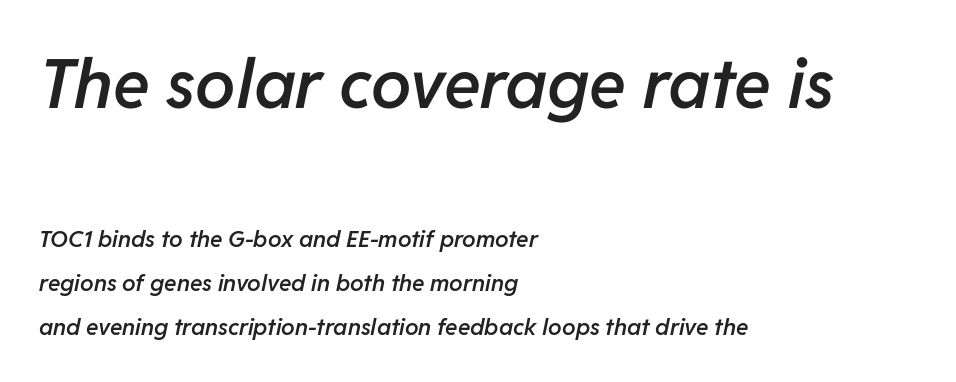
Q: Is the text bold? A: Semi-bold.
Q: Is the text italic (slanted)? A: Yes, it leans right by about 11 degrees.
Q: Is the text underlined? A: No.
Q: How is the paragraph aligned? A: Left-aligned.
Q: Is the spacing between letters normal or unusually wide? A: Normal.
Q: Is the spacing between lines tight, normal or loose? A: Loose.
Q: Which block of text is set in a larger size, the first (top) or the second (bottom)? A: The first (top) one.
Q: Width (condensed, normal, or wide)? A: Normal.
Q: Stroke contrast? A: Low.
Q: x-height? A: Medium.
Q: Monospaced? A: No.
